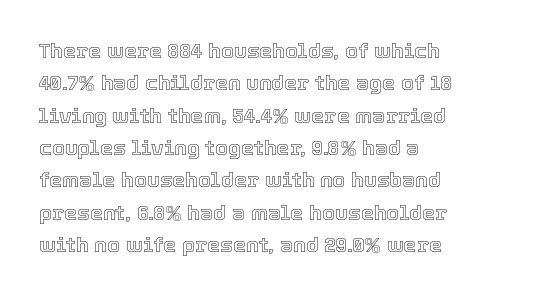
{"italic": "no", "underline": "no", "align": "left", "line_spacing": "normal", "line_spacing_ratio": 1.54, "letter_spacing": "normal", "letter_spacing_em": 0.0, "glyph_px": 21}
